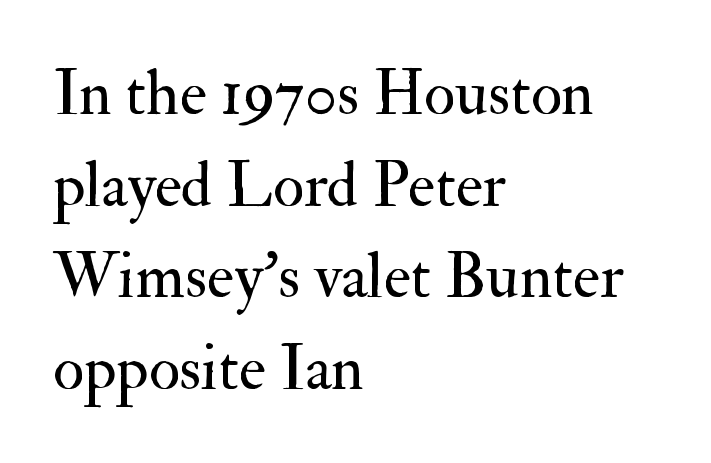
The image shows 64 px regular-weight serif type, upright; set left-aligned, normal line spacing (1.43x), normal letter spacing, not underlined; medium stroke contrast and a small x-height.
